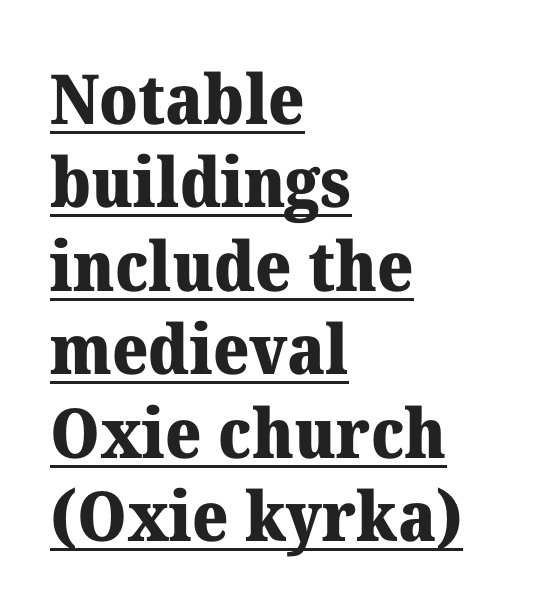
{"serif": "yes", "italic": "no", "bold": "yes", "weight": "heavy", "width": "normal", "stroke_contrast": "medium", "x_height": "medium", "monospaced": "no", "underline": "yes", "align": "left", "line_spacing_ratio": 1.21, "letter_spacing": "normal", "letter_spacing_em": 0.0, "glyph_px": 69}
